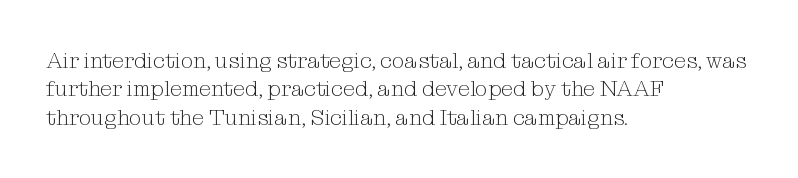
Q: Is the text bold? A: No.
Q: Is the text italic (slanted)? A: No, it is upright.
Q: Is the text underlined? A: No.
Q: How is the paragraph aligned? A: Left-aligned.
Q: Is the spacing between letters normal or unusually wide? A: Normal.
Q: Is the spacing between lines tight, normal or loose? A: Normal.
